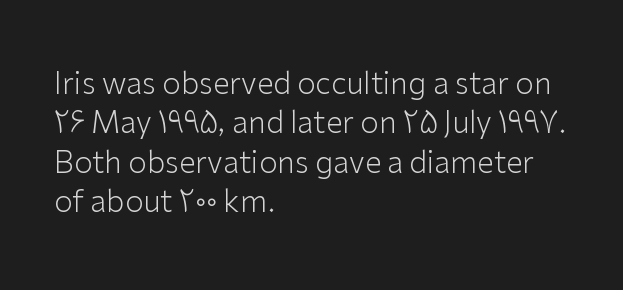
{"serif": "no", "italic": "no", "bold": "no", "weight": "light", "width": "normal", "stroke_contrast": "low", "x_height": "medium", "monospaced": "no", "underline": "no", "align": "left", "line_spacing": "normal", "line_spacing_ratio": 1.31, "letter_spacing": "normal", "letter_spacing_em": 0.0, "glyph_px": 30}
